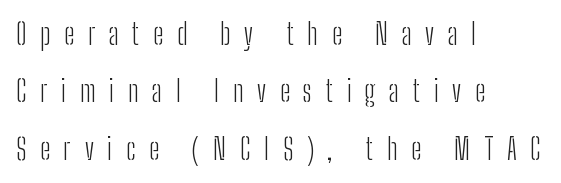
Q: Is the text bold? A: No.
Q: Is the text italic (slanted)? A: No, it is upright.
Q: Is the typeface a serif or a sans-serif typeface? A: Sans-serif.
Q: Is the text underlined? A: No.
Q: How is the paragraph aligned? A: Left-aligned.
Q: Is the spacing between letters normal or unusually wide? A: Unusually wide.
Q: Is the spacing between lines tight, normal or loose? A: Loose.
Q: Width (condensed, normal, or wide)? A: Condensed.
Q: Stroke contrast? A: Low.
Q: x-height? A: Medium.
Q: Monospaced? A: No.
